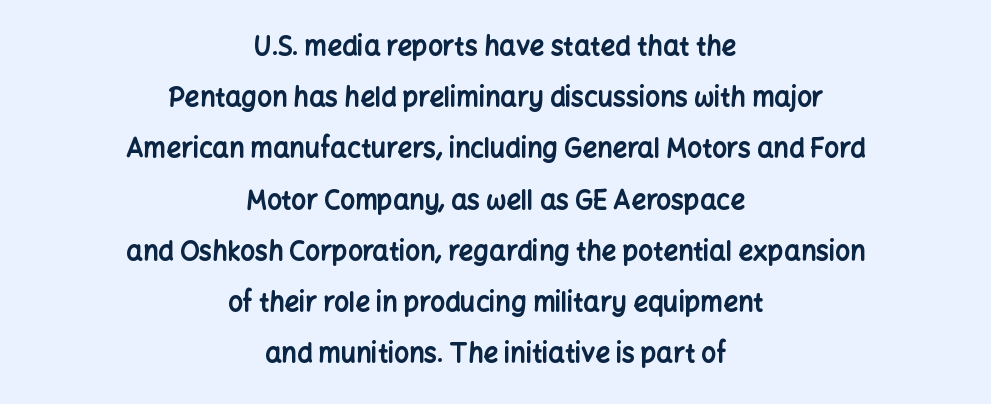
{"italic": "no", "bold": "yes", "underline": "no", "align": "center", "line_spacing": "loose", "line_spacing_ratio": 1.97, "letter_spacing": "normal", "letter_spacing_em": 0.0, "glyph_px": 26}
